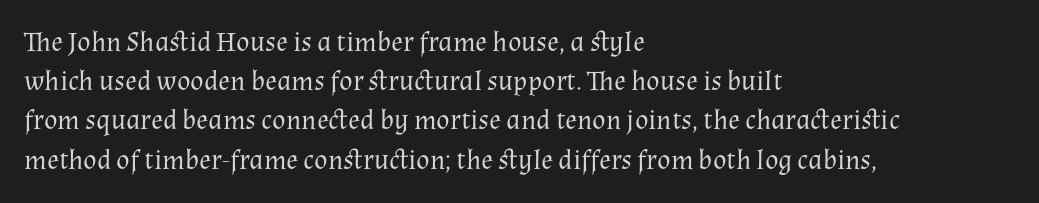
{"serif": "yes", "italic": "no", "bold": "no", "weight": "regular", "width": "normal", "stroke_contrast": "medium", "x_height": "medium", "monospaced": "no", "underline": "no", "align": "left", "line_spacing": "normal", "line_spacing_ratio": 1.4, "letter_spacing": "normal", "letter_spacing_em": 0.0, "glyph_px": 28}
